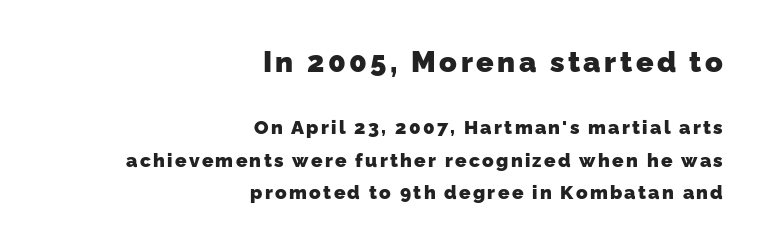
The vertical gap from one line to the next is medium. Line ends are locked; line starts wander. Is this a sans? Yes — the strokes have no serifs. Two sizes are in play, and the larger belongs to the first block. Proportional: the letters do not fall into vertical columns. Thick stems and heavy bowls — unmistakably bold.
